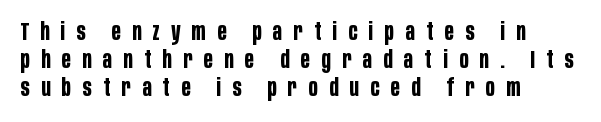
Q: Is the text bold? A: Yes.
Q: Is the text italic (slanted)? A: No, it is upright.
Q: Is the text underlined? A: No.
Q: How is the paragraph aligned? A: Left-aligned.
Q: Is the spacing between letters normal or unusually wide? A: Unusually wide.
